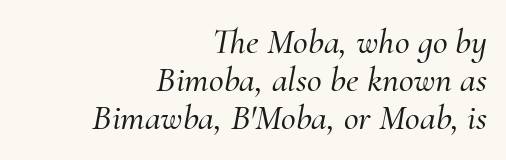
Q: Is the text italic (slanted)? A: Yes, it leans right by about 10 degrees.
Q: Is the typeface a serif or a sans-serif typeface? A: Serif.
Q: Is the text underlined? A: No.
Q: How is the paragraph aligned? A: Right-aligned.
Q: Is the spacing between letters normal or unusually wide? A: Normal.
Q: Is the spacing between lines tight, normal or loose? A: Tight.
Q: Width (condensed, normal, or wide)? A: Normal.
Q: Stroke contrast? A: Medium.
Q: x-height? A: Small.
Q: Monospaced? A: No.
